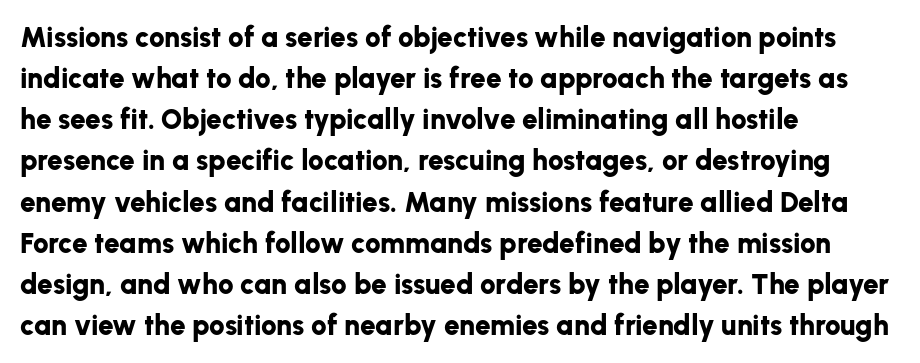
Serifs: no, the terminals of the letterforms are clean. Thick stems and heavy bowls — unmistakably bold. Italic? Not at all — the glyphs are vertical. Words appear dense and cohesive because spacing is normal. Underlining? Definitely not there.
